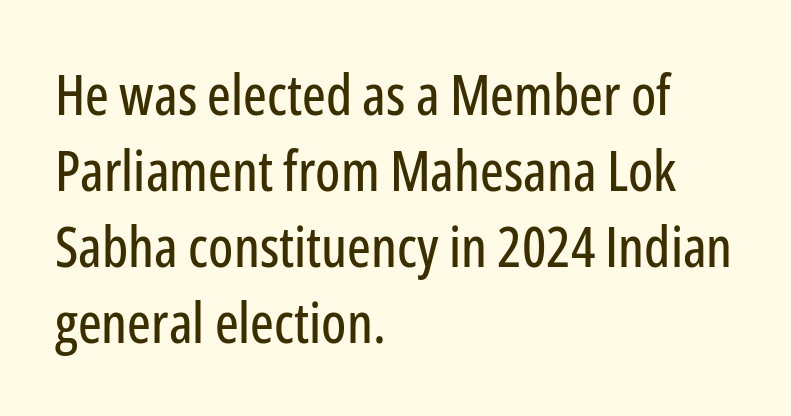
Q: Is the text italic (slanted)? A: No, it is upright.
Q: Is the typeface a serif or a sans-serif typeface? A: Sans-serif.
Q: Is the text underlined? A: No.
Q: How is the paragraph aligned? A: Left-aligned.
Q: Is the spacing between letters normal or unusually wide? A: Normal.
Q: Is the spacing between lines tight, normal or loose? A: Normal.
Q: Width (condensed, normal, or wide)? A: Condensed.
Q: Stroke contrast? A: Low.
Q: x-height? A: Medium.
Q: Monospaced? A: No.
